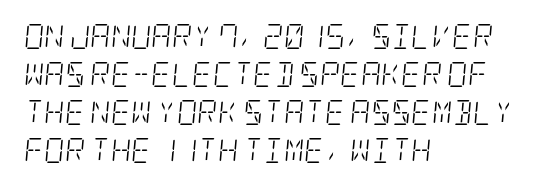
Q: Is the text bold? A: No.
Q: Is the text italic (slanted)? A: Yes, it leans right by about 5 degrees.
Q: Is the text underlined? A: No.
Q: How is the paragraph aligned? A: Left-aligned.
Q: Is the spacing between letters normal or unusually wide? A: Normal.
Q: Is the spacing between lines tight, normal or loose? A: Normal.
